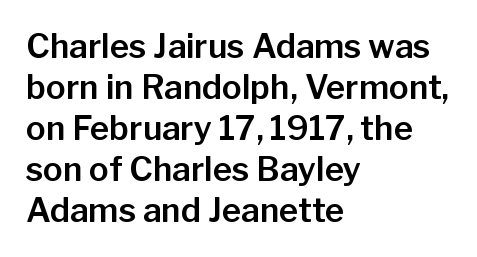
The image shows 33 px sans-serif type, upright; set left-aligned, line spacing 1.24x, normal letter spacing, not underlined; low stroke contrast and a medium x-height.
